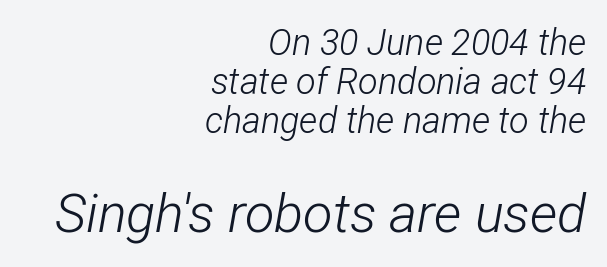
{"italic": "yes", "lean": "right", "slant_degrees": 12, "bold": "no", "weight": "light", "width": "condensed", "stroke_contrast": "low", "x_height": "medium", "monospaced": "no", "underline": "no", "align": "right", "line_spacing": "tight", "line_spacing_ratio": 1.08, "letter_spacing": "normal", "letter_spacing_em": 0.0, "larger_block": "second", "size_ratio": 1.5, "glyph_px": 54}
